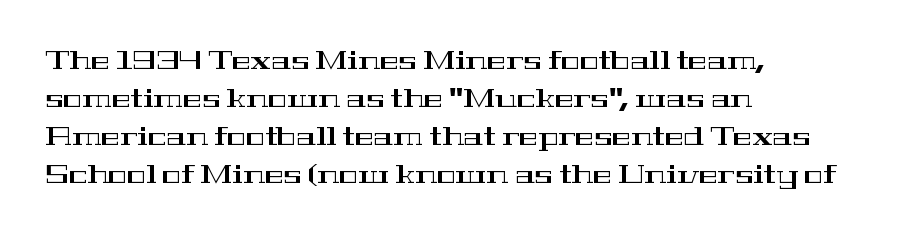
{"italic": "no", "underline": "no", "align": "left", "line_spacing": "normal", "line_spacing_ratio": 1.52, "letter_spacing": "normal", "letter_spacing_em": 0.0, "glyph_px": 25}
